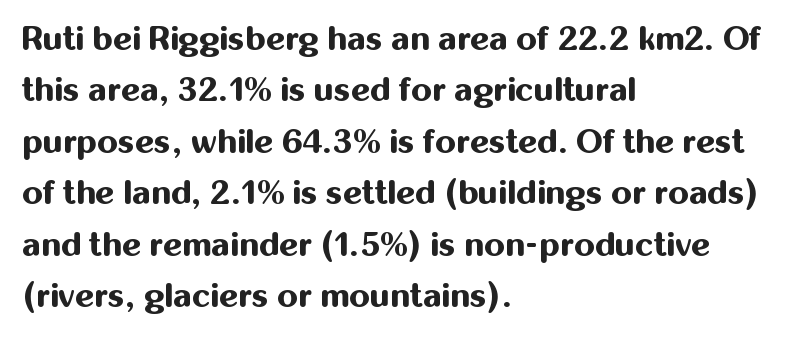
Q: Is the text bold? A: Yes.
Q: Is the text italic (slanted)? A: No, it is upright.
Q: Is the typeface a serif or a sans-serif typeface? A: Sans-serif.
Q: Is the text underlined? A: No.
Q: How is the paragraph aligned? A: Left-aligned.
Q: Is the spacing between letters normal or unusually wide? A: Normal.
Q: Is the spacing between lines tight, normal or loose? A: Normal.
Q: Width (condensed, normal, or wide)? A: Normal.
Q: Stroke contrast? A: Medium.
Q: x-height? A: Medium.
Q: Monospaced? A: No.
